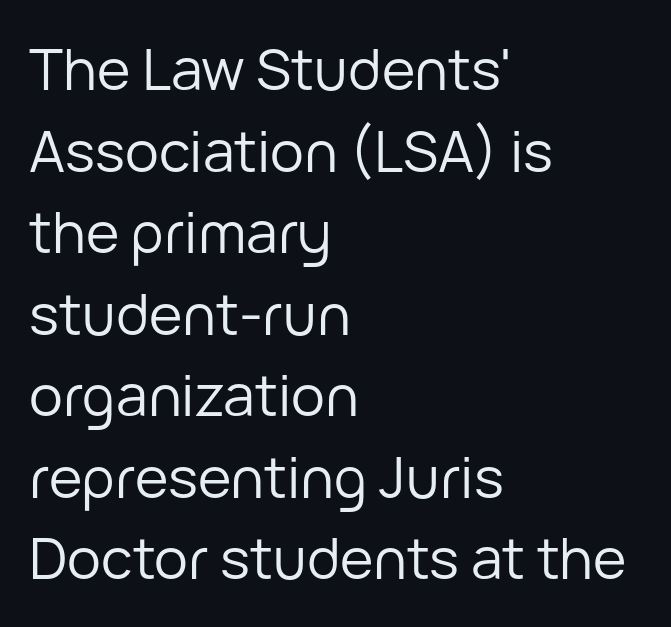
Q: Is the text bold? A: No.
Q: Is the text italic (slanted)? A: No, it is upright.
Q: Is the typeface a serif or a sans-serif typeface? A: Sans-serif.
Q: Is the text underlined? A: No.
Q: How is the paragraph aligned? A: Left-aligned.
Q: Is the spacing between letters normal or unusually wide? A: Normal.
Q: Is the spacing between lines tight, normal or loose? A: Normal.
Q: Width (condensed, normal, or wide)? A: Normal.
Q: Stroke contrast? A: Low.
Q: x-height? A: Medium.
Q: Monospaced? A: No.
